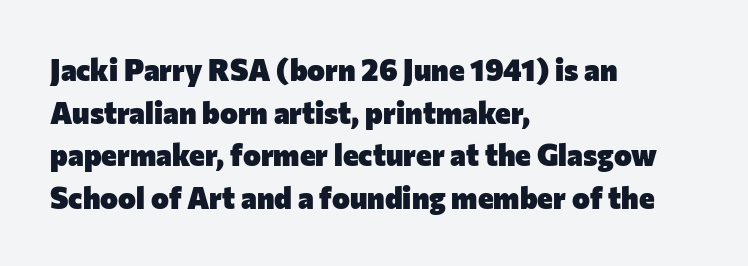
The image shows 30 px heavy sans-serif type, upright; set left-aligned, normal line spacing (1.42x), normal letter spacing, not underlined; low stroke contrast and a medium x-height.
